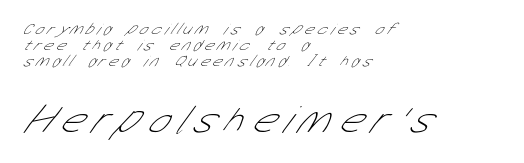
Each line starts at the same left margin while the right side varies. Letterform terminals end flat and unadorned throughout the passage. This layout puts the modest block above and the oversized block below. The face used here is proportionally spaced, like ordinary book or web type.
